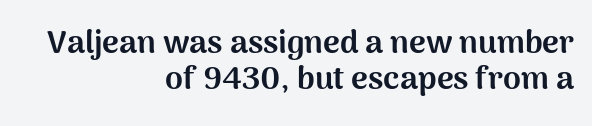
Q: Is the text bold? A: Yes.
Q: Is the text italic (slanted)? A: No, it is upright.
Q: Is the typeface a serif or a sans-serif typeface? A: Sans-serif.
Q: Is the text underlined? A: No.
Q: How is the paragraph aligned? A: Right-aligned.
Q: Is the spacing between letters normal or unusually wide? A: Normal.
Q: Is the spacing between lines tight, normal or loose? A: Tight.
Q: Width (condensed, normal, or wide)? A: Normal.
Q: Stroke contrast? A: Medium.
Q: x-height? A: Medium.
Q: Monospaced? A: No.
